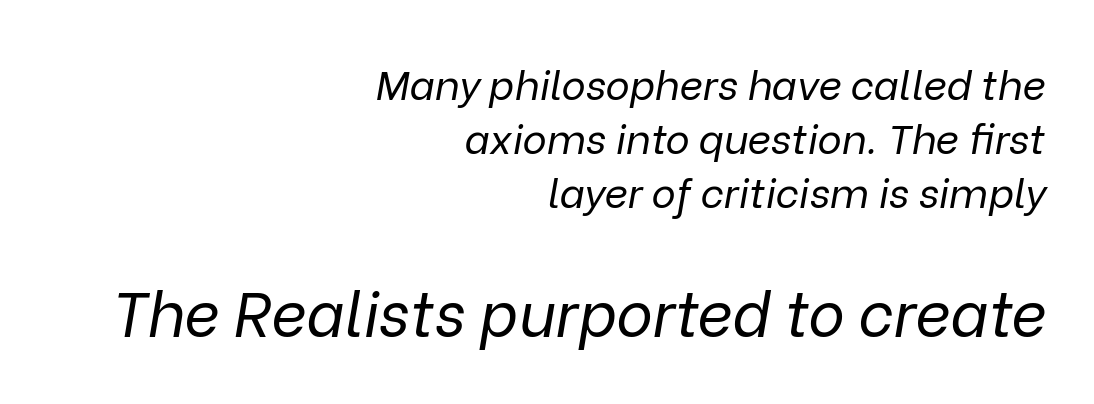
Q: Is the text bold? A: No.
Q: Is the text italic (slanted)? A: Yes, it leans right by about 9 degrees.
Q: Is the text underlined? A: No.
Q: How is the paragraph aligned? A: Right-aligned.
Q: Is the spacing between letters normal or unusually wide? A: Normal.
Q: Is the spacing between lines tight, normal or loose? A: Normal.
Q: Which block of text is set in a larger size, the first (top) or the second (bottom)? A: The second (bottom) one.
Q: Width (condensed, normal, or wide)? A: Normal.
Q: Stroke contrast? A: Low.
Q: x-height? A: Medium.
Q: Monospaced? A: No.
